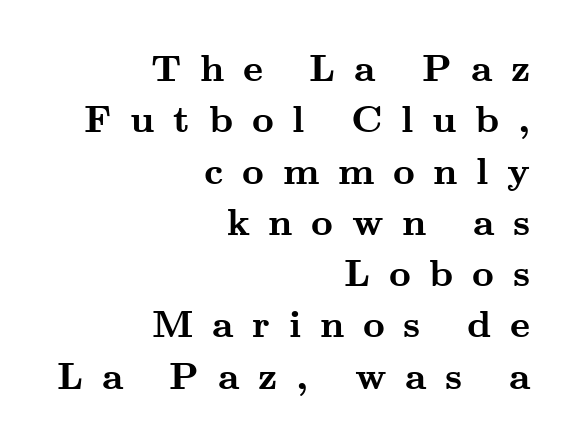
The image shows 38 px semibold, wide serif type, upright; set right-aligned, normal line spacing (1.35x), unusually wide letter spacing (+0.49 em), not underlined; medium stroke contrast and a small x-height.
